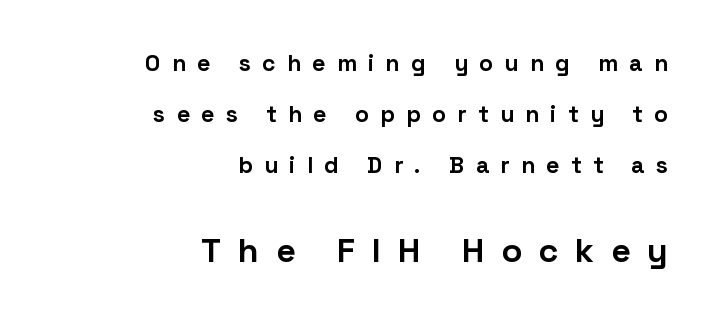
The image shows 34 px bold sans-serif type, upright; set right-aligned, loose line spacing (2.22x), unusually wide letter spacing (+0.49 em), not underlined; the second (bottom) block is 1.48x larger; low stroke contrast and a medium x-height.
